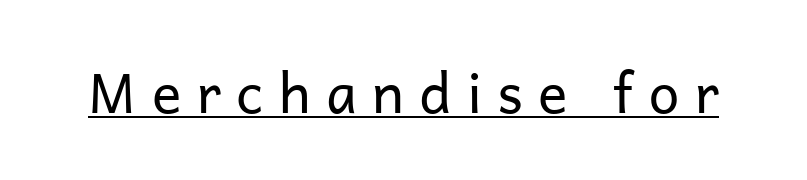
Q: Is the text bold? A: No.
Q: Is the text italic (slanted)? A: No, it is upright.
Q: Is the typeface a serif or a sans-serif typeface? A: Sans-serif.
Q: Is the text underlined? A: Yes.
Q: Is the spacing between letters normal or unusually wide? A: Unusually wide.
Q: Width (condensed, normal, or wide)? A: Normal.
Q: Stroke contrast? A: Low.
Q: x-height? A: Medium.
Q: Monospaced? A: No.
